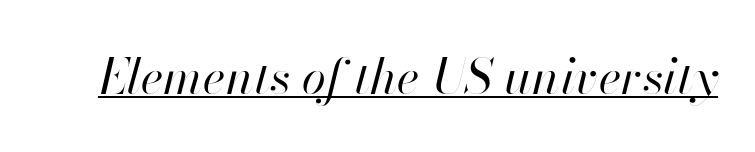
The image shows 49 px regular-weight type, italic (leaning right); set normal letter spacing, underlined; high stroke contrast and a small x-height.
